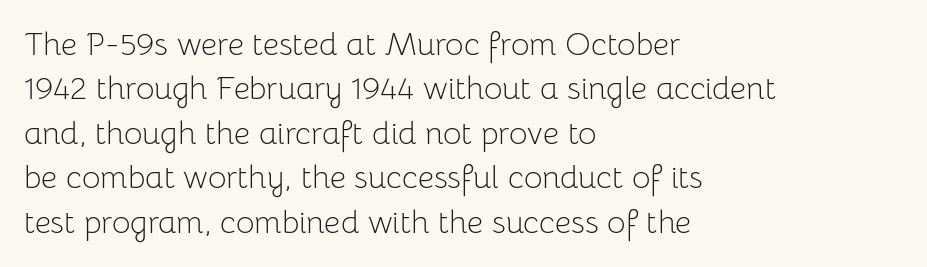
Q: Is the text bold? A: No.
Q: Is the text italic (slanted)? A: No, it is upright.
Q: Is the typeface a serif or a sans-serif typeface? A: Sans-serif.
Q: Is the text underlined? A: No.
Q: How is the paragraph aligned? A: Left-aligned.
Q: Is the spacing between letters normal or unusually wide? A: Normal.
Q: Is the spacing between lines tight, normal or loose? A: Normal.
Q: Width (condensed, normal, or wide)? A: Normal.
Q: Stroke contrast? A: Low.
Q: x-height? A: Medium.
Q: Monospaced? A: No.
